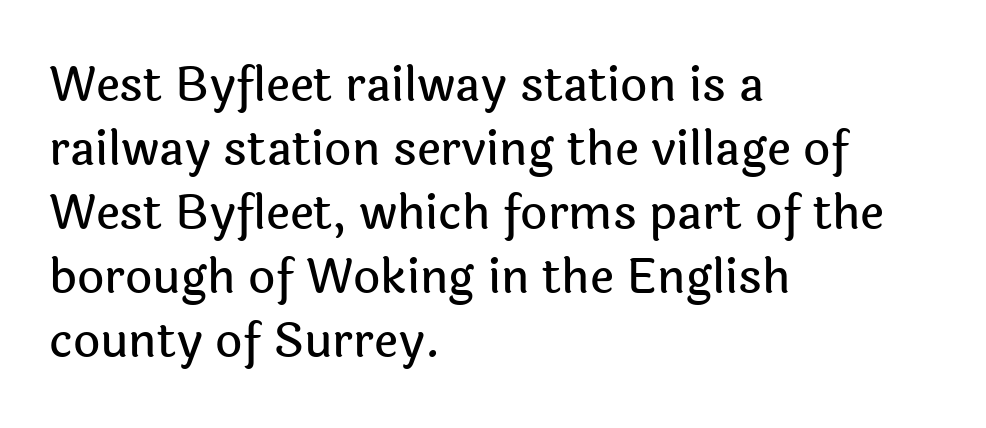
The image shows 47 px sans-serif type, upright; set left-aligned, normal line spacing (1.36x), normal letter spacing, not underlined; a medium x-height.
